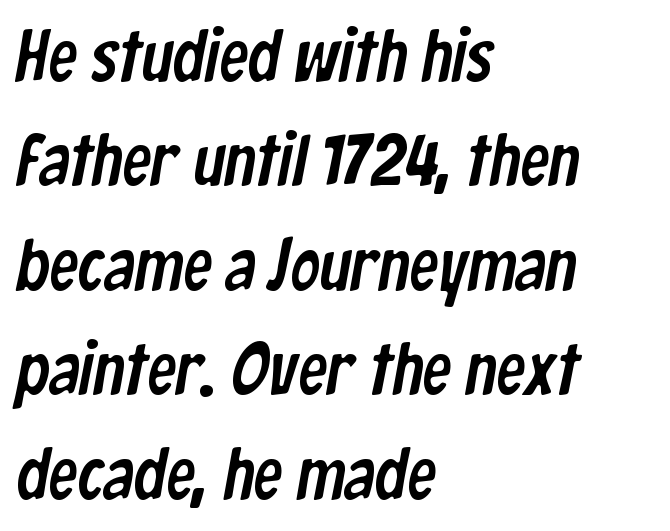
If you measured baseline to baseline, you'd find a middling distance. Line beginnings align vertically; line endings do not. Beneath every word, the page is bare. Character widths vary here, with narrow letters taking less room than wide ones.
